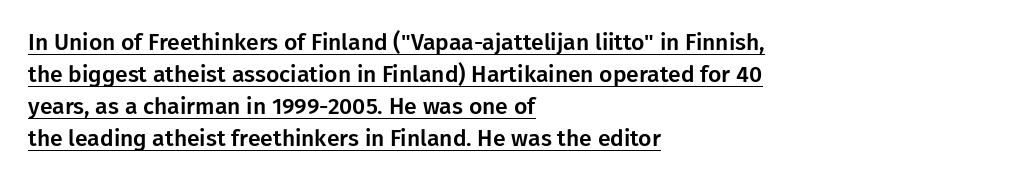
The image shows 23 px text type, upright; set left-aligned, normal line spacing (1.39x), normal letter spacing, underlined.
